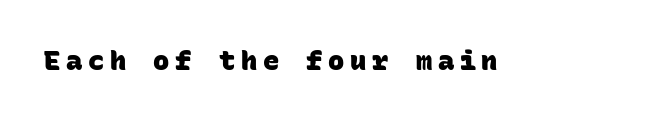
The image shows 27 px bold type; set unusually wide letter spacing (+0.21 em), not underlined.
